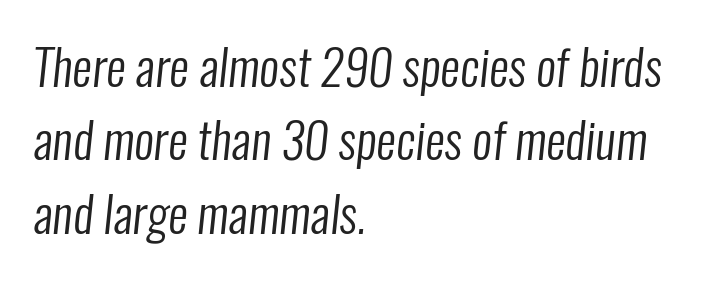
Q: Is the text bold? A: No.
Q: Is the typeface a serif or a sans-serif typeface? A: Sans-serif.
Q: Is the text underlined? A: No.
Q: How is the paragraph aligned? A: Left-aligned.
Q: Is the spacing between letters normal or unusually wide? A: Normal.
Q: Is the spacing between lines tight, normal or loose? A: Normal.
Q: Width (condensed, normal, or wide)? A: Condensed.
Q: Stroke contrast? A: Low.
Q: x-height? A: Medium.
Q: Monospaced? A: No.
